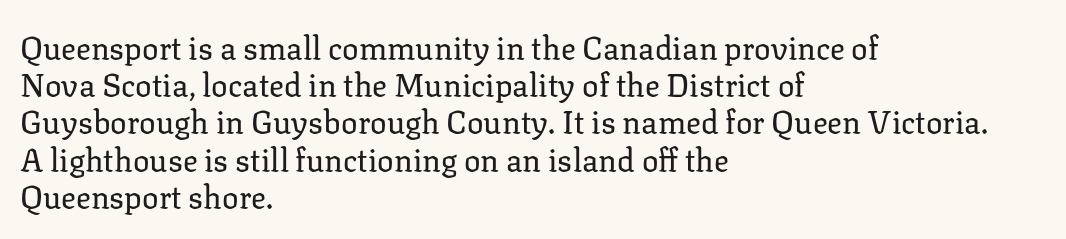
{"serif": "yes", "italic": "no", "bold": "no", "weight": "regular", "width": "normal", "stroke_contrast": "low", "x_height": "medium", "monospaced": "no", "underline": "no", "align": "left", "line_spacing_ratio": 1.2, "letter_spacing": "normal", "letter_spacing_em": 0.0, "glyph_px": 31}
